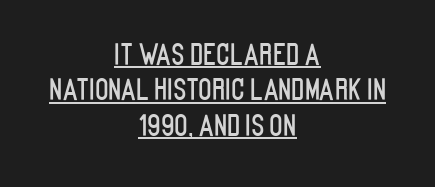
Underlining? Definitely there. Italic? Not at all — the glyphs are vertical. The passage shown is typeset with a sans-serif family. Layout note: lines centered. Nobody touched the tracking dial on this one. Whoever set this chose a conventional vertical rhythm.
